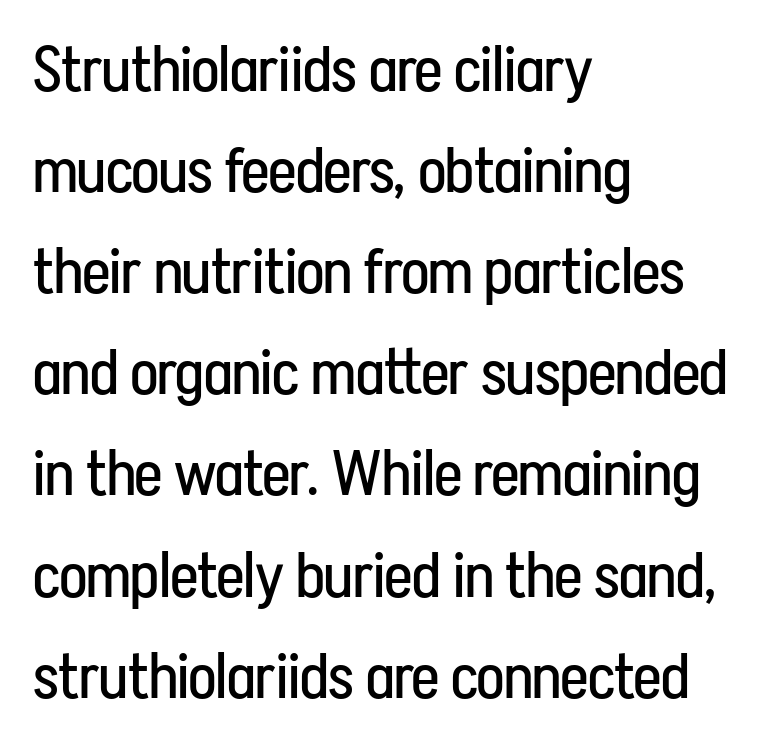
Q: Is the text bold? A: No.
Q: Is the text italic (slanted)? A: No, it is upright.
Q: Is the typeface a serif or a sans-serif typeface? A: Sans-serif.
Q: Is the text underlined? A: No.
Q: How is the paragraph aligned? A: Left-aligned.
Q: Is the spacing between letters normal or unusually wide? A: Normal.
Q: Is the spacing between lines tight, normal or loose? A: Normal.
Q: Width (condensed, normal, or wide)? A: Condensed.
Q: Stroke contrast? A: Low.
Q: x-height? A: Medium.
Q: Monospaced? A: No.
